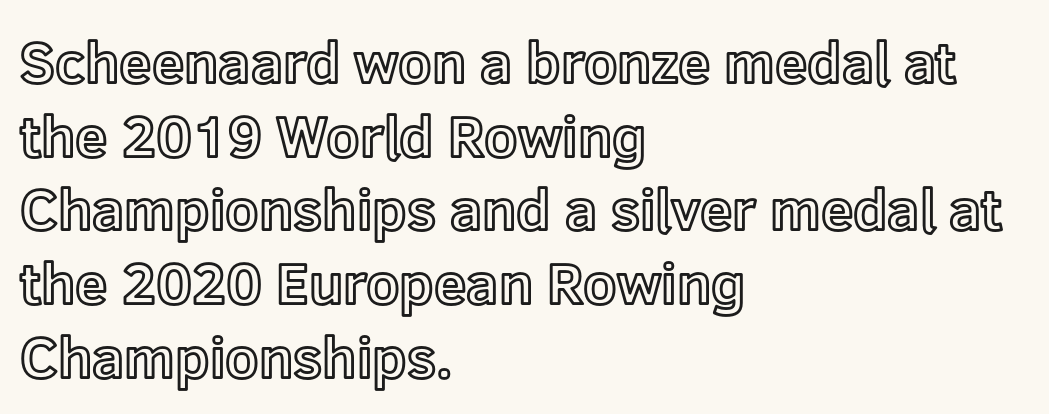
The passage shown is typed in a proportional face where columns would drift. The leading is moderate, giving the passage an even texture. Plain, unruled lines of type. The lines in this sample share a left origin and differ only in where they stop. Observe the ordinary spacing: letters are neighbours, not strangers.
